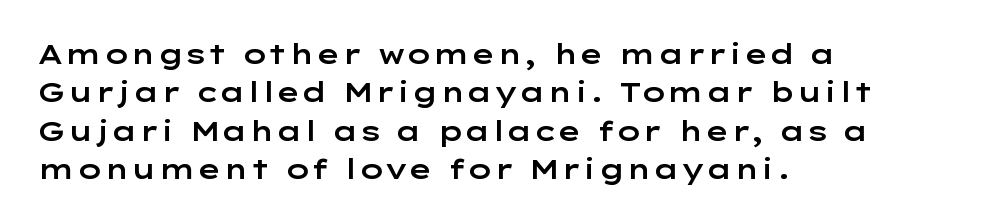
Q: Is the text italic (slanted)? A: No, it is upright.
Q: Is the text underlined? A: No.
Q: How is the paragraph aligned? A: Left-aligned.
Q: Is the spacing between letters normal or unusually wide? A: Normal.
Q: Is the spacing between lines tight, normal or loose? A: Normal.
